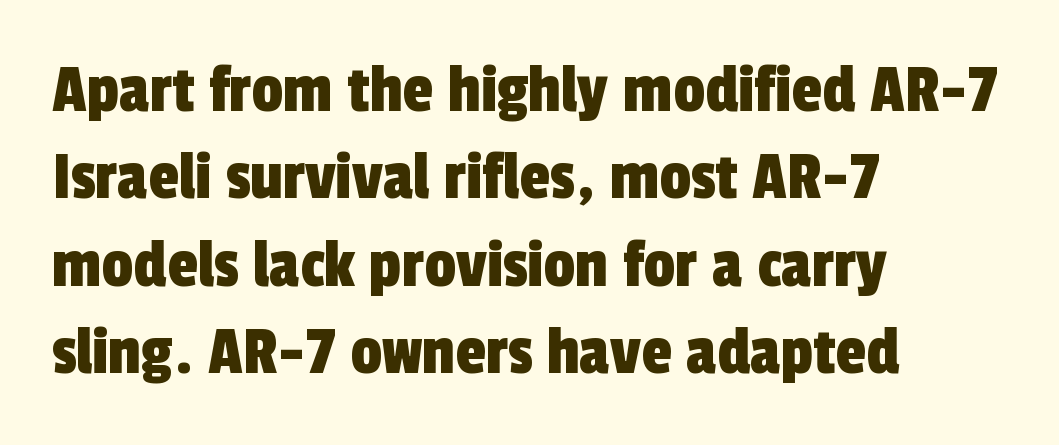
{"serif": "no", "width": "condensed", "x_height": "medium", "monospaced": "no", "underline": "no", "align": "left", "line_spacing": "normal", "line_spacing_ratio": 1.25, "letter_spacing": "normal", "letter_spacing_em": 0.0, "glyph_px": 70}
